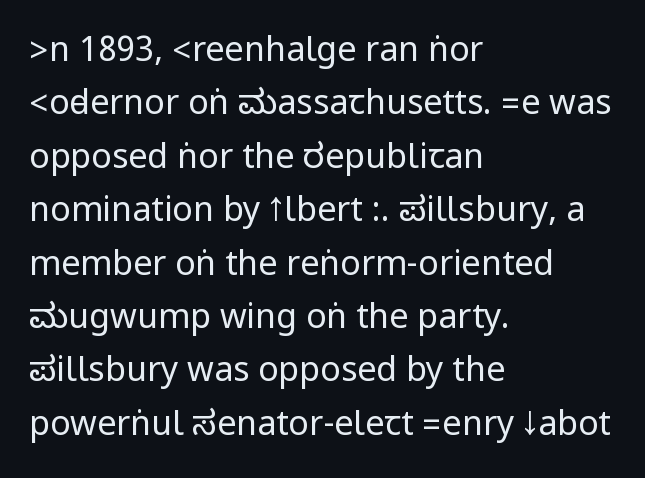
{"serif": "no", "italic": "no", "bold": "no", "weight": "regular", "width": "condensed", "stroke_contrast": "low", "underline": "no", "align": "left", "line_spacing": "normal", "line_spacing_ratio": 1.57, "letter_spacing": "normal", "letter_spacing_em": 0.0, "glyph_px": 34}
